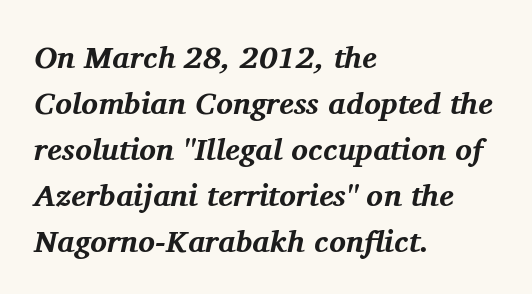
There is no visible air inserted between adjacent glyphs. Has an underline been added? It has not. Proportional: the letters do not fall into vertical columns. The glyphs in this specimen are seriffed.
